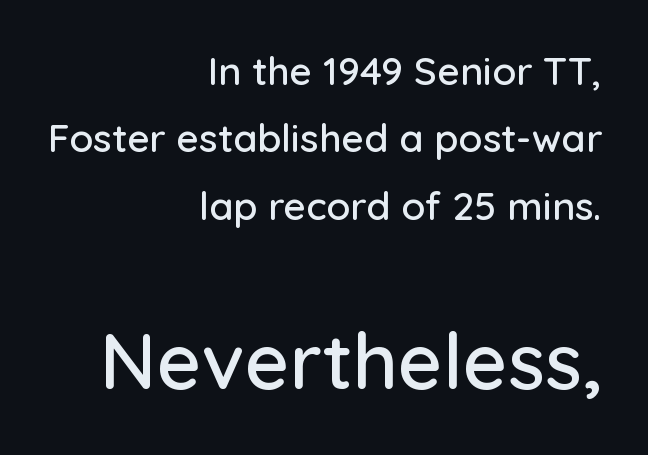
This rendering employs a face without finishing strokes, i.e., a sans-serif. There is no visible air inserted between adjacent glyphs. The typography opts for an upright posture over an oblique one. Compare the two chunks: the lower has the greater cap height. Check the space under the baseline: it is left empty. Is this a fixed-width face? No — the glyphs have proportional, varying widths.
